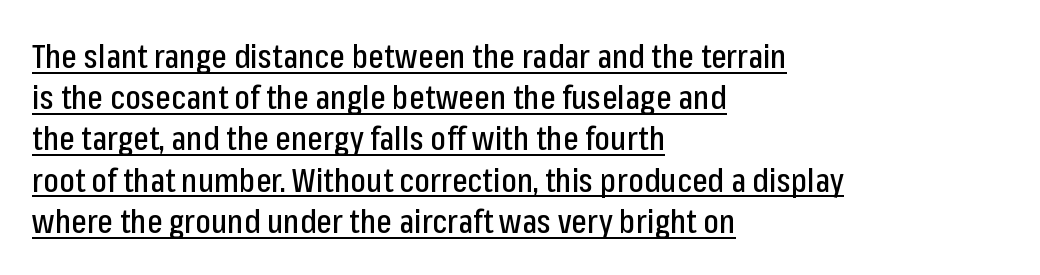
Q: Is the text italic (slanted)? A: No, it is upright.
Q: Is the typeface a serif or a sans-serif typeface? A: Sans-serif.
Q: Is the text underlined? A: Yes.
Q: How is the paragraph aligned? A: Left-aligned.
Q: Is the spacing between letters normal or unusually wide? A: Normal.
Q: Is the spacing between lines tight, normal or loose? A: Normal.
Q: Width (condensed, normal, or wide)? A: Condensed.
Q: Stroke contrast? A: Low.
Q: x-height? A: Medium.
Q: Monospaced? A: No.
